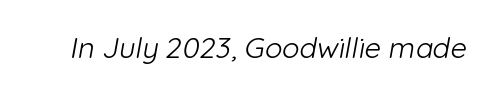
Plain, unruled lines of type. Note the varied advance widths — an 'i' is clearly narrower than an 'm'. The passage shown has conventional tracking throughout. In terms of letterform style, serifs are entirely absent.
